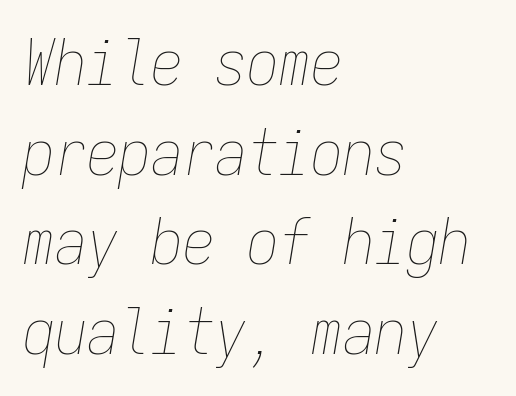
Q: Is the text bold? A: No.
Q: Is the text italic (slanted)? A: Yes, it leans right by about 9 degrees.
Q: Is the text underlined? A: No.
Q: How is the paragraph aligned? A: Left-aligned.
Q: Is the spacing between letters normal or unusually wide? A: Normal.
Q: Is the spacing between lines tight, normal or loose? A: Normal.
Q: Width (condensed, normal, or wide)? A: Condensed.
Q: Stroke contrast? A: Low.
Q: x-height? A: Medium.
Q: Monospaced? A: Yes.
